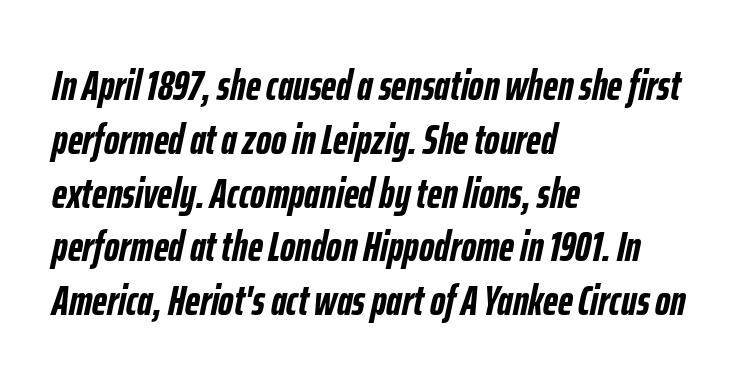
The image shows 42 px semibold, condensed type, italic (leaning right); set left-aligned, normal line spacing (1.28x), normal letter spacing, not underlined; low stroke contrast and a medium x-height.
